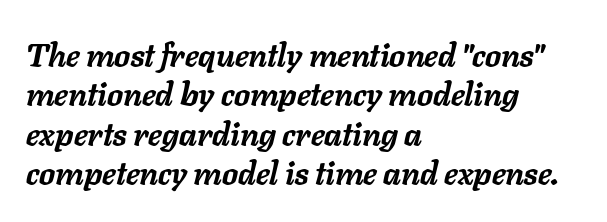
Q: Is the text bold? A: Yes.
Q: Is the text italic (slanted)? A: Yes, it leans right by about 11 degrees.
Q: Is the text underlined? A: No.
Q: How is the paragraph aligned? A: Left-aligned.
Q: Is the spacing between letters normal or unusually wide? A: Normal.
Q: Width (condensed, normal, or wide)? A: Normal.
Q: Stroke contrast? A: Low.
Q: x-height? A: Medium.
Q: Monospaced? A: No.
